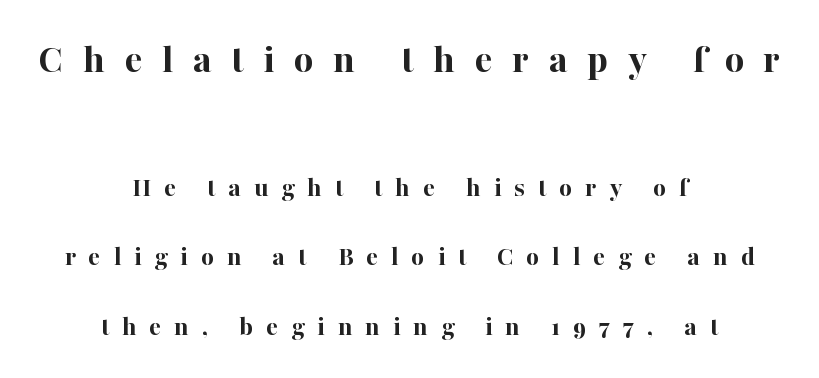
{"serif": "yes", "italic": "no", "bold": "yes", "weight": "bold", "width": "normal", "stroke_contrast": "high", "x_height": "medium", "monospaced": "no", "underline": "no", "align": "center", "line_spacing": "loose", "line_spacing_ratio": 2.47, "letter_spacing": "wide", "letter_spacing_em": 0.46, "larger_block": "first", "size_ratio": 1.5, "glyph_px": 42}
